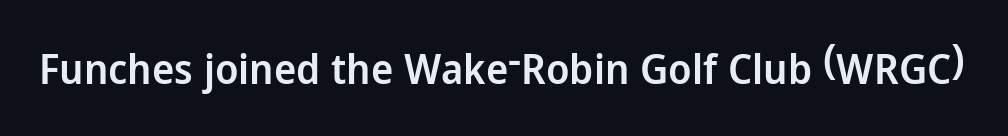
{"serif": "no", "italic": "no", "bold": "semi", "weight": "semibold", "width": "normal", "stroke_contrast": "low", "x_height": "medium", "monospaced": "no", "underline": "no", "letter_spacing": "normal", "letter_spacing_em": 0.0, "glyph_px": 42}
